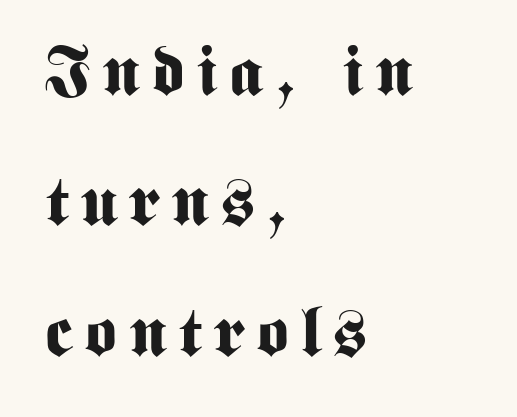
Q: Is the text bold? A: Yes.
Q: Is the text italic (slanted)? A: No, it is upright.
Q: Is the typeface a serif or a sans-serif typeface? A: Sans-serif.
Q: Is the text underlined? A: No.
Q: How is the paragraph aligned? A: Left-aligned.
Q: Width (condensed, normal, or wide)? A: Condensed.
Q: Stroke contrast? A: Medium.
Q: x-height? A: Medium.
Q: Monospaced? A: No.
